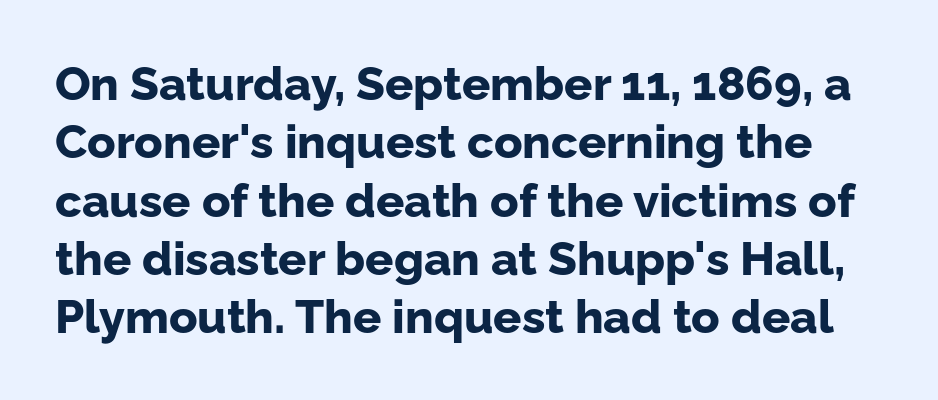
The image shows 47 px bold sans-serif type, upright; set line spacing 1.24x, normal letter spacing, not underlined; low stroke contrast and a medium x-height.
